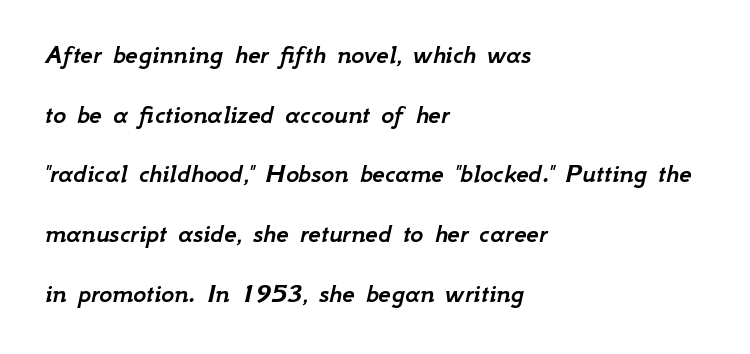
The image shows 28 px text type, italic (leaning right); set left-aligned, loose line spacing (2.13x), normal letter spacing, not underlined; low stroke contrast and a small x-height.
